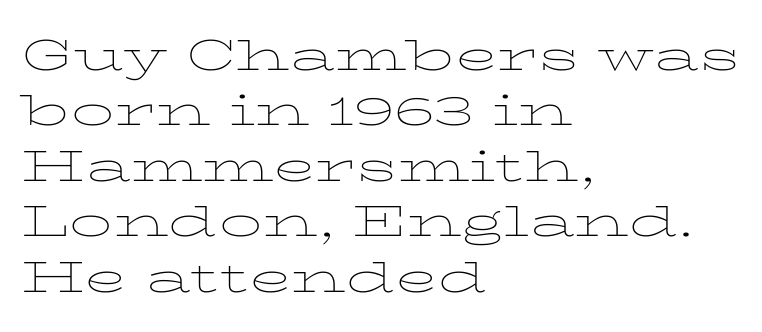
The compositor pushed each line to the left boundary. Stems and bowls with no extra thickness — not bold. The rendering uses natural spacing where letterforms have individual widths. Nope, not italic — everything's standing straight. The gaps between neighbouring characters are ordinary and unremarkable. Underlining? Definitely not there.
